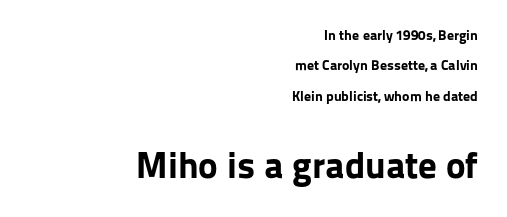
Q: Is the text bold? A: Yes.
Q: Is the text italic (slanted)? A: No, it is upright.
Q: Is the typeface a serif or a sans-serif typeface? A: Sans-serif.
Q: Is the text underlined? A: No.
Q: How is the paragraph aligned? A: Right-aligned.
Q: Is the spacing between letters normal or unusually wide? A: Normal.
Q: Is the spacing between lines tight, normal or loose? A: Loose.
Q: Which block of text is set in a larger size, the first (top) or the second (bottom)? A: The second (bottom) one.
Q: Width (condensed, normal, or wide)? A: Normal.
Q: Stroke contrast? A: Low.
Q: x-height? A: Medium.
Q: Monospaced? A: No.
